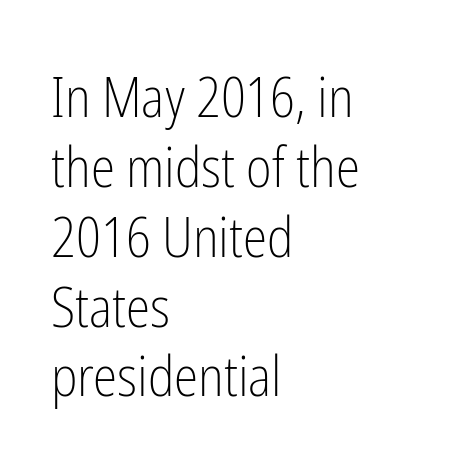
A normal amount of white space separates one row of letters from the next. Descender tails drop into unmarked territory. Italic? Not at all — the glyphs are vertical. The letters carry no serifs — their stems end cleanly without finishing strokes. The lines are quadded left.
